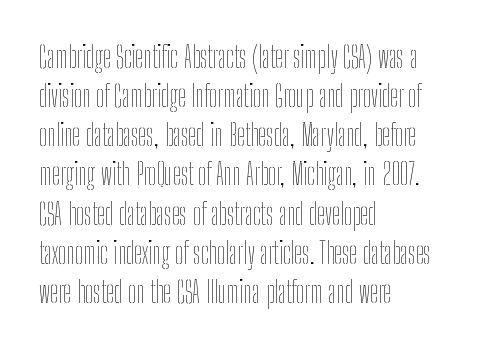
Q: Is the text bold? A: No.
Q: Is the text italic (slanted)? A: No, it is upright.
Q: Is the text underlined? A: No.
Q: How is the paragraph aligned? A: Left-aligned.
Q: Is the spacing between letters normal or unusually wide? A: Normal.
Q: Is the spacing between lines tight, normal or loose? A: Normal.
Q: Width (condensed, normal, or wide)? A: Condensed.
Q: Stroke contrast? A: Low.
Q: x-height? A: Medium.
Q: Monospaced? A: No.
